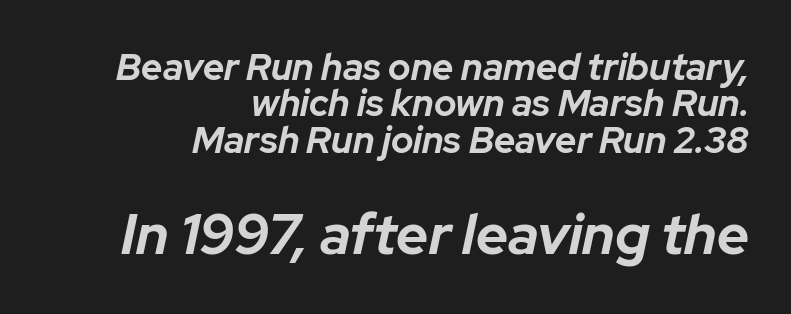
The image shows 56 px bold type, italic (leaning right); set right-aligned, tight line spacing (0.98x), normal letter spacing, not underlined; the second (bottom) block is 1.51x larger; low stroke contrast and a medium x-height.
